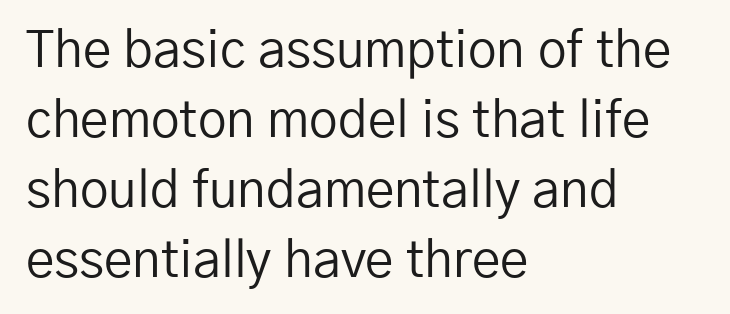
{"serif": "no", "italic": "no", "bold": "no", "weight": "regular", "width": "normal", "stroke_contrast": "low", "x_height": "medium", "monospaced": "no", "underline": "no", "align": "left", "line_spacing": "normal", "line_spacing_ratio": 1.37, "letter_spacing": "normal", "letter_spacing_em": 0.0, "glyph_px": 51}
